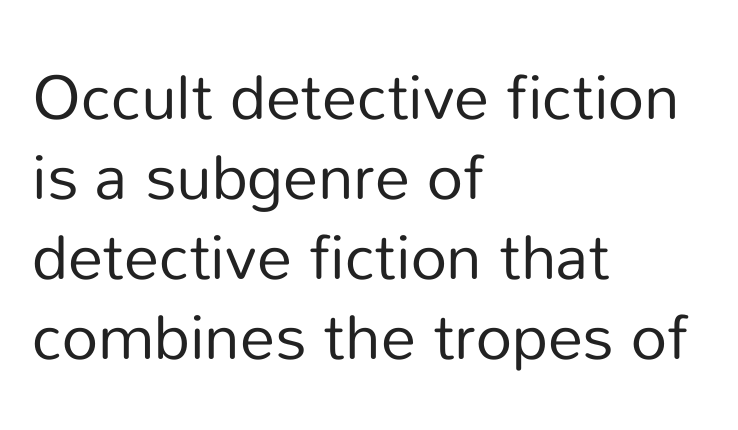
The image shows 63 px regular-weight sans-serif type, upright; set left-aligned, normal line spacing (1.27x), normal letter spacing, not underlined; low stroke contrast and a medium x-height.
